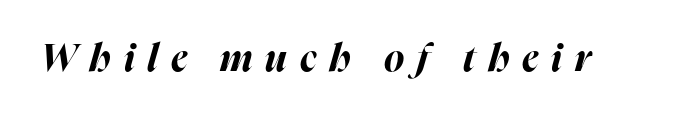
Q: Is the text bold? A: Yes.
Q: Is the text italic (slanted)? A: Yes, it leans right by about 16 degrees.
Q: Is the text underlined? A: No.
Q: Is the spacing between letters normal or unusually wide? A: Unusually wide.
Q: Width (condensed, normal, or wide)? A: Normal.
Q: Stroke contrast? A: High.
Q: x-height? A: Medium.
Q: Monospaced? A: No.
